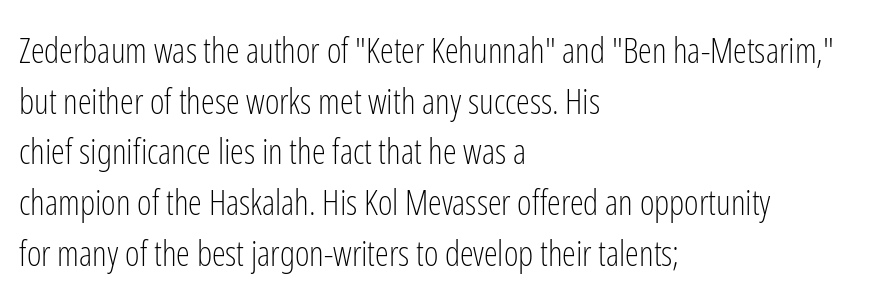
The image shows 35 px light, condensed sans-serif type, upright; set left-aligned, normal line spacing (1.45x), normal letter spacing, not underlined; low stroke contrast and a medium x-height.
